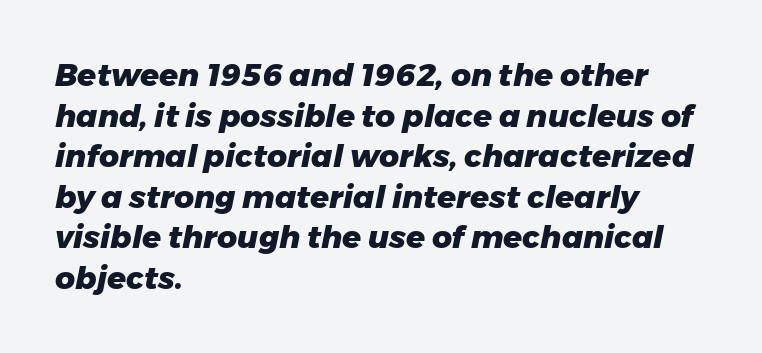
{"italic": "yes", "lean": "right", "slant_degrees": 11, "bold": "yes", "weight": "heavy", "width": "normal", "stroke_contrast": "low", "x_height": "medium", "monospaced": "no", "underline": "no", "align": "left", "line_spacing": "normal", "line_spacing_ratio": 1.31, "letter_spacing": "normal", "letter_spacing_em": 0.0, "glyph_px": 31}
